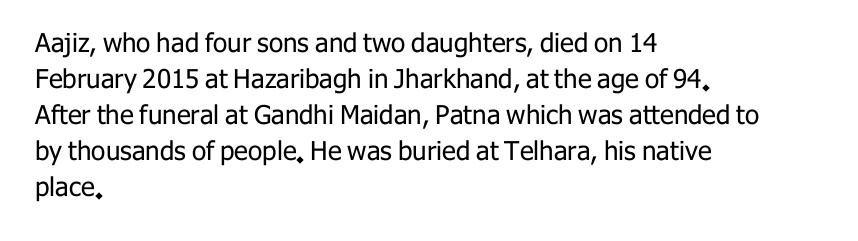
The image shows 26 px text type, upright; set left-aligned, normal line spacing (1.38x), normal letter spacing, not underlined.
